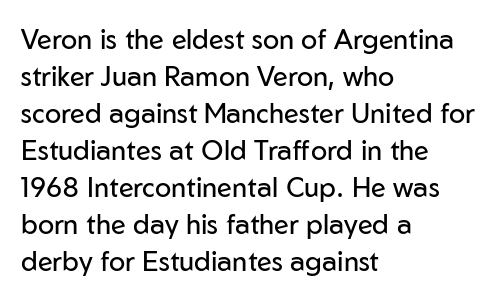
Reading down the block, your eye returns to a fixed left position each line. Tall strokes in this sample are plumb rather than angled. The rendering uses a moderate line-height, typical for paragraphs. This is not heavy type; no bold has been used. Any mark beneath the type? The region is blank. Each word holds together tightly as a unit, with standard inter-letter gaps.
